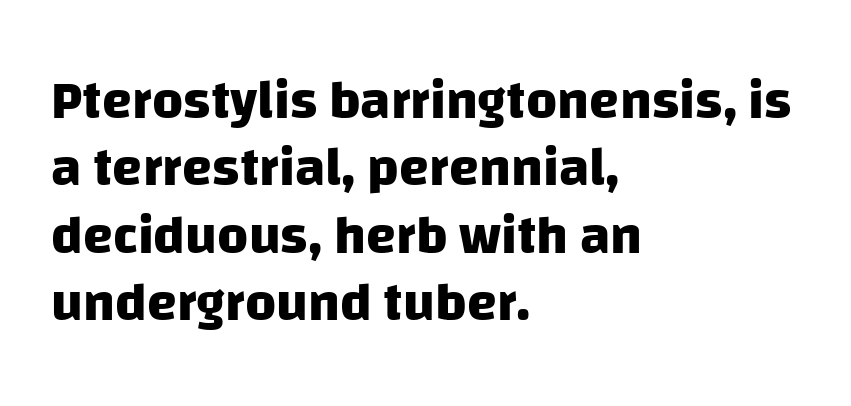
Q: Is the text bold? A: Yes.
Q: Is the typeface a serif or a sans-serif typeface? A: Sans-serif.
Q: Is the text underlined? A: No.
Q: How is the paragraph aligned? A: Left-aligned.
Q: Is the spacing between letters normal or unusually wide? A: Normal.
Q: Is the spacing between lines tight, normal or loose? A: Normal.
Q: Width (condensed, normal, or wide)? A: Normal.
Q: Stroke contrast? A: Low.
Q: x-height? A: Large.
Q: Monospaced? A: No.
